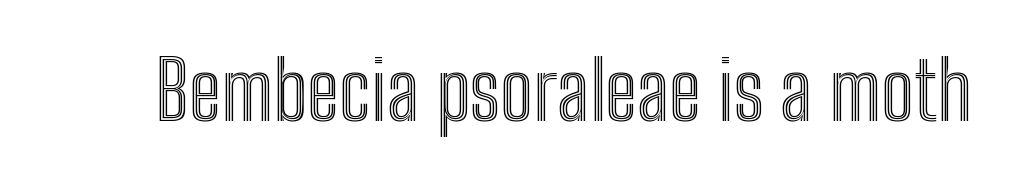
Q: Is the text italic (slanted)? A: No, it is upright.
Q: Is the text underlined? A: No.
Q: Is the spacing between letters normal or unusually wide? A: Normal.
Q: Width (condensed, normal, or wide)? A: Condensed.
Q: x-height? A: Medium.
Q: Monospaced? A: No.
